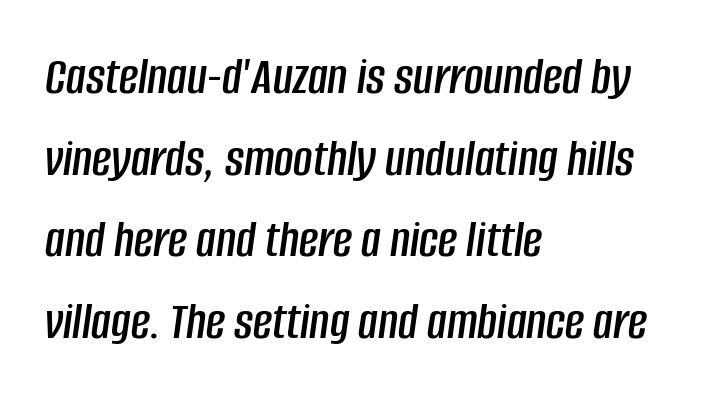
The image shows 53 px condensed type, italic (leaning right); set left-aligned, normal line spacing (1.54x), normal letter spacing, not underlined; low stroke contrast and a large x-height.
